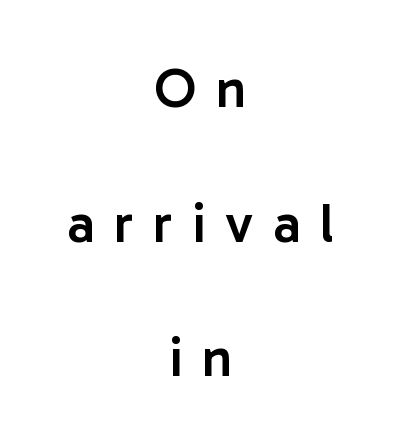
{"serif": "no", "italic": "no", "bold": "semi", "weight": "semibold", "width": "normal", "stroke_contrast": "low", "x_height": "medium", "monospaced": "no", "underline": "no", "align": "center", "line_spacing": "loose", "line_spacing_ratio": 2.45, "letter_spacing": "wide", "letter_spacing_em": 0.36, "glyph_px": 55}
